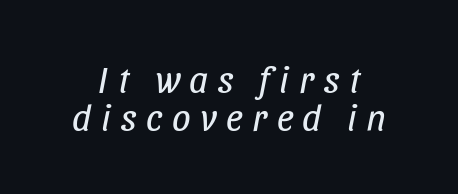
Q: Is the text bold? A: No.
Q: Is the text italic (slanted)? A: Yes, it leans right by about 11 degrees.
Q: Is the text underlined? A: No.
Q: Is the spacing between letters normal or unusually wide? A: Unusually wide.
Q: Is the spacing between lines tight, normal or loose? A: Tight.
Q: Width (condensed, normal, or wide)? A: Condensed.
Q: Stroke contrast? A: Low.
Q: x-height? A: Large.
Q: Monospaced? A: No.
